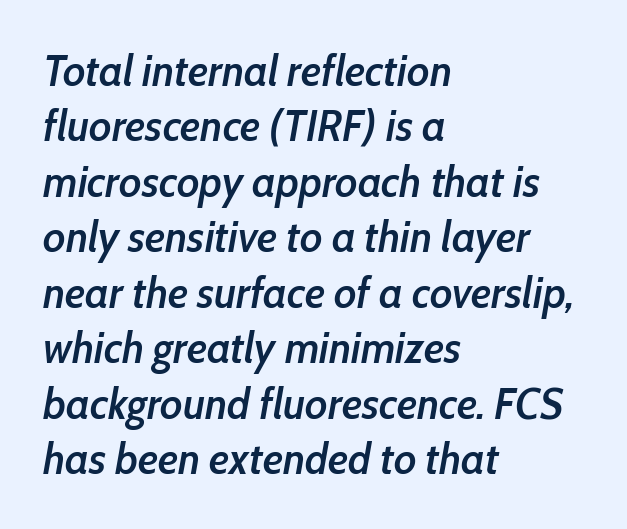
{"italic": "yes", "lean": "right", "slant_degrees": 10, "bold": "semi", "weight": "semibold", "width": "condensed", "stroke_contrast": "low", "x_height": "medium", "monospaced": "no", "underline": "no", "align": "left", "line_spacing": "normal", "line_spacing_ratio": 1.26, "letter_spacing": "normal", "letter_spacing_em": 0.0, "glyph_px": 44}
